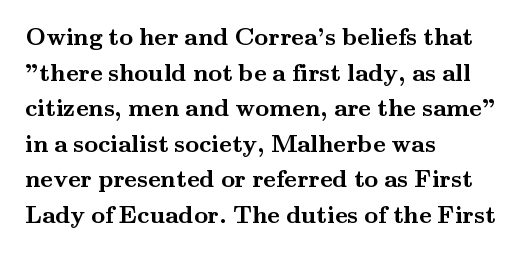
The image shows 24 px bold type, upright; set left-aligned, normal line spacing (1.48x), normal letter spacing, not underlined.
